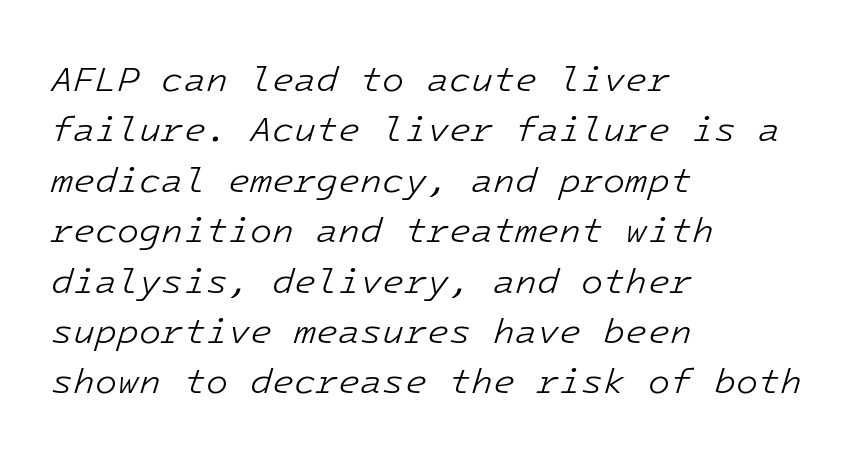
Italic? Definitely — the glyphs are oblique. Look at the tracking — it's just the regular setting, nothing added. Each line starts at the same left margin while the right side varies. Compared with typical paragraphs, the rows here are spaced about the same.
